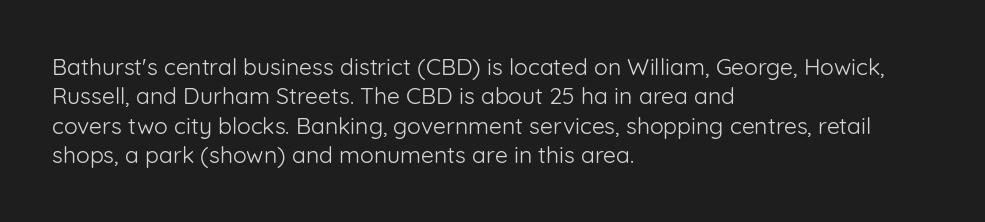
Q: Is the text bold? A: No.
Q: Is the text italic (slanted)? A: No, it is upright.
Q: Is the text underlined? A: No.
Q: How is the paragraph aligned? A: Left-aligned.
Q: Is the spacing between letters normal or unusually wide? A: Normal.
Q: Is the spacing between lines tight, normal or loose? A: Normal.
